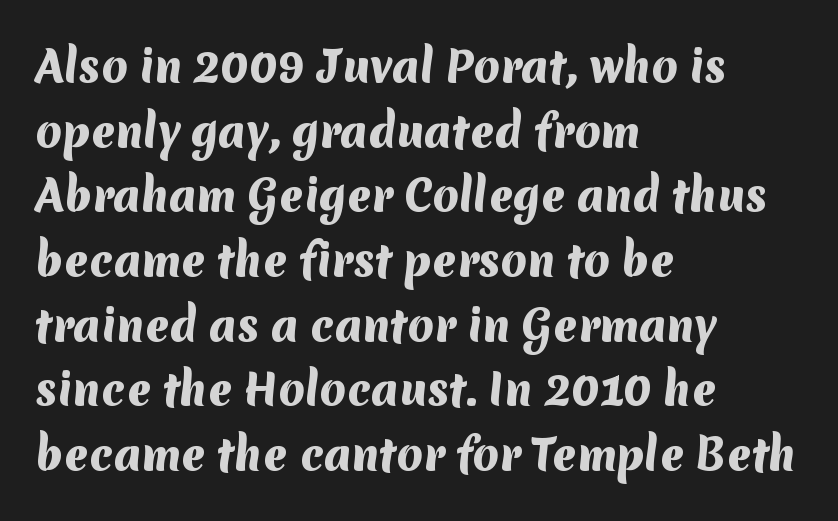
The image shows 42 px heavy sans-serif type; set left-aligned, normal line spacing (1.54x), normal letter spacing, not underlined; medium stroke contrast and a medium x-height.
